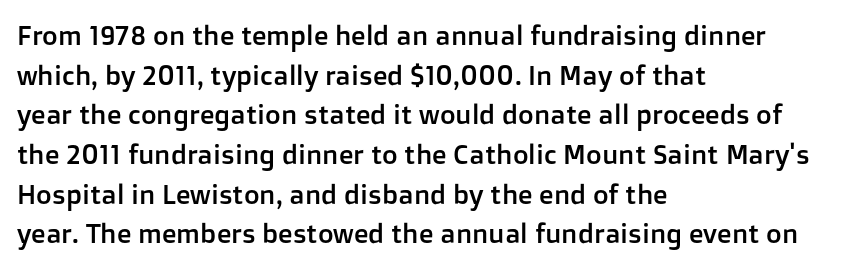
Reading down the column, the eye jumps a familiar distance to each next line. The gaps between neighbouring characters are ordinary and unremarkable. Every character sits straight up, as roman type does. These lines stack with their left ends in a neat column. Bare-footed words on every line.
